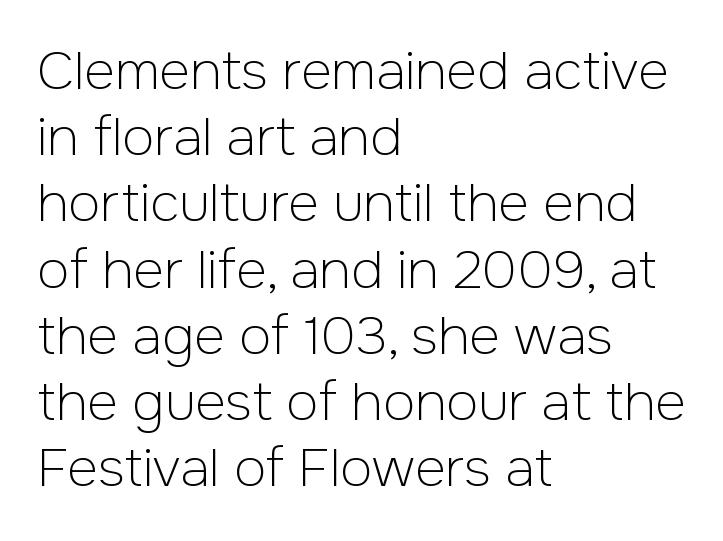
{"serif": "no", "italic": "no", "bold": "no", "weight": "light", "width": "normal", "stroke_contrast": "low", "x_height": "medium", "monospaced": "no", "underline": "no", "align": "left", "line_spacing": "normal", "line_spacing_ratio": 1.25, "letter_spacing": "normal", "letter_spacing_em": 0.0, "glyph_px": 53}
